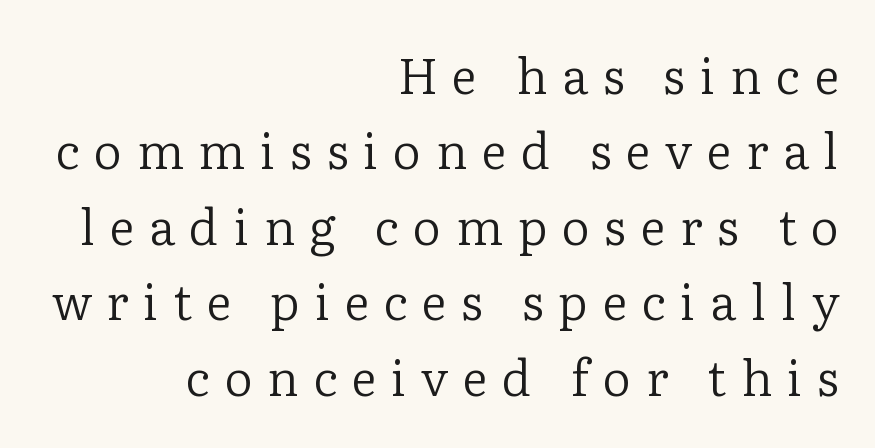
{"serif": "yes", "italic": "no", "bold": "no", "weight": "regular", "width": "normal", "stroke_contrast": "low", "x_height": "medium", "monospaced": "no", "underline": "no", "align": "right", "line_spacing": "normal", "line_spacing_ratio": 1.54, "letter_spacing": "wide", "letter_spacing_em": 0.3, "glyph_px": 49}
